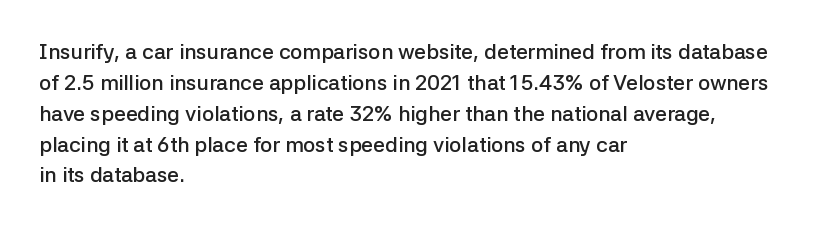
The image shows 21 px text type, upright; set left-aligned, normal line spacing (1.47x), normal letter spacing, not underlined.
